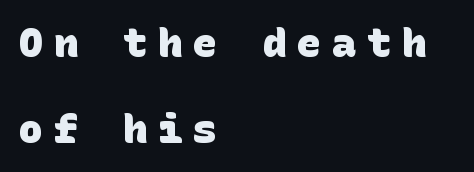
Q: Is the text bold? A: Yes.
Q: Is the typeface a serif or a sans-serif typeface? A: Sans-serif.
Q: Is the text underlined? A: No.
Q: How is the paragraph aligned? A: Left-aligned.
Q: Is the spacing between letters normal or unusually wide? A: Unusually wide.
Q: Is the spacing between lines tight, normal or loose? A: Loose.
Q: Width (condensed, normal, or wide)? A: Normal.
Q: Stroke contrast? A: Low.
Q: x-height? A: Large.
